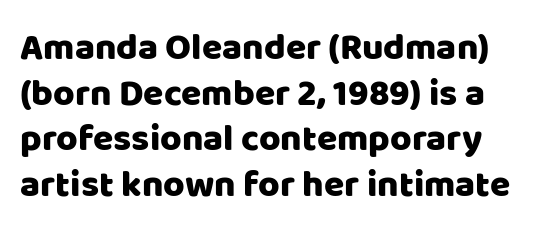
These lines are rendered in a variable-pitch font. Look at the bottom of the vertical strokes: they stop flat, with no serifs. Rule under the text: the space is simply empty. In terms of letterspacing, this is plain default setting. Italic: no, the glyphs are upright roman.
